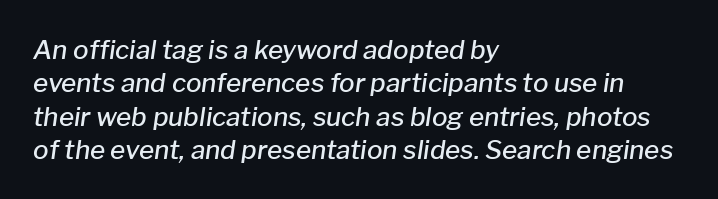
The image shows 26 px text type, italic (leaning right); set left-aligned, normal line spacing (1.28x), normal letter spacing, not underlined.
